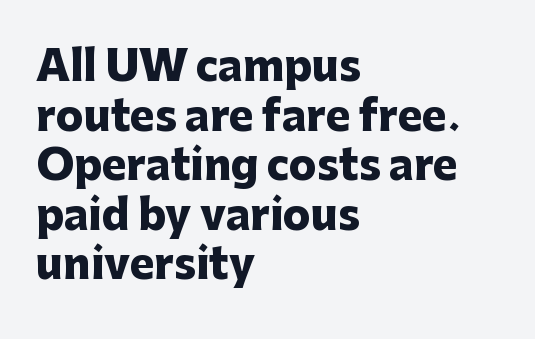
The image shows 41 px heavy sans-serif type, upright; set left-aligned, line spacing 1.21x, normal letter spacing, not underlined; low stroke contrast and a medium x-height.
